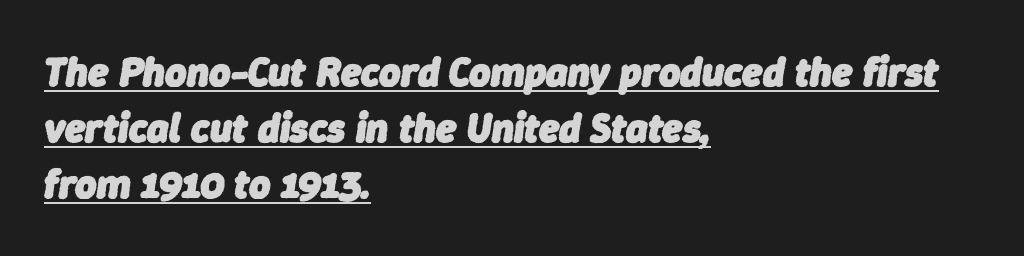
The image shows 41 px heavy type, italic (leaning right); set left-aligned, normal line spacing (1.37x), normal letter spacing, underlined; low stroke contrast and a medium x-height.
